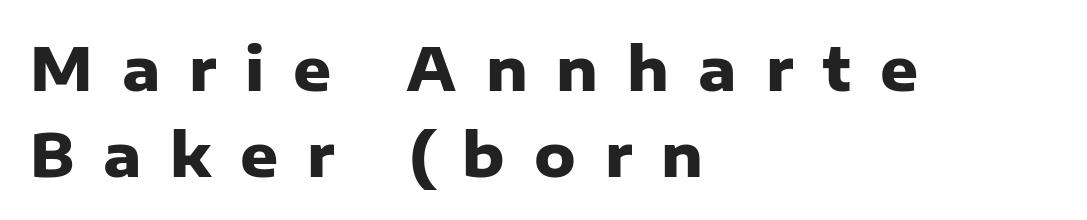
A bare baseline throughout the passage. This block has exactly the height ordinary leading produces. This sample uses a sans-serif face. The tracking reads as deliberately expanded to a designer's eye.
